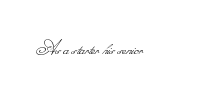
{"bold": "no", "underline": "no", "letter_spacing": "normal", "letter_spacing_em": 0.0, "glyph_px": 22}
